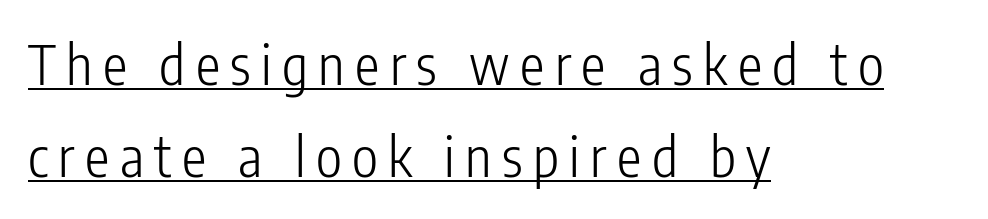
The image shows 55 px light, condensed sans-serif type, upright; set left-aligned, normal line spacing (1.68x), underlined; low stroke contrast and a medium x-height.
